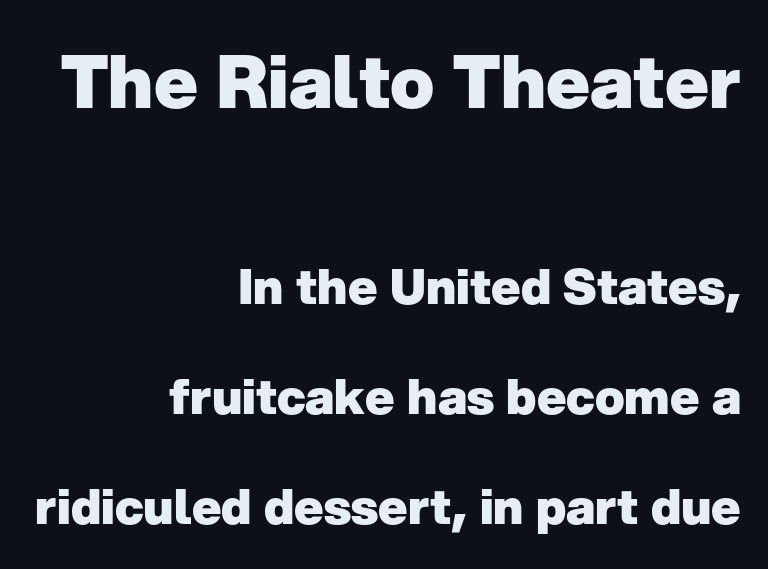
The image shows 73 px heavy sans-serif type, upright; set right-aligned, loose line spacing (2.25x), normal letter spacing, not underlined; the first (top) block is 1.49x larger; low stroke contrast and a medium x-height.
